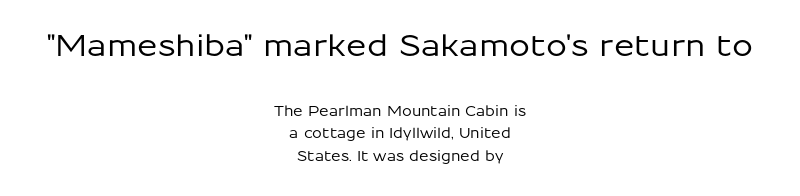
Q: Is the text italic (slanted)? A: No, it is upright.
Q: Is the typeface a serif or a sans-serif typeface? A: Sans-serif.
Q: Is the text underlined? A: No.
Q: How is the paragraph aligned? A: Centered.
Q: Is the spacing between letters normal or unusually wide? A: Normal.
Q: Is the spacing between lines tight, normal or loose? A: Normal.
Q: Which block of text is set in a larger size, the first (top) or the second (bottom)? A: The first (top) one.
Q: Width (condensed, normal, or wide)? A: Normal.
Q: Stroke contrast? A: Low.
Q: x-height? A: Medium.
Q: Monospaced? A: No.
